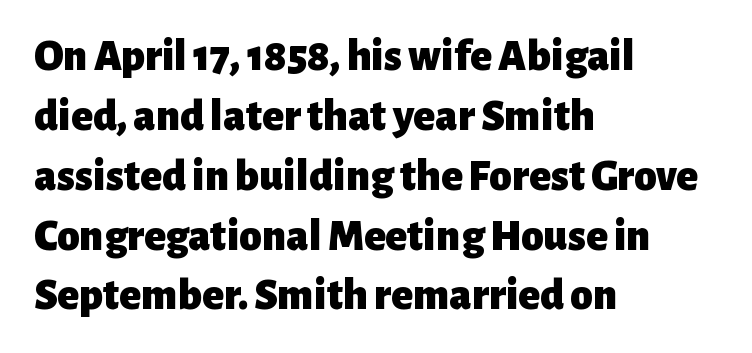
Q: Is the text bold? A: Yes.
Q: Is the text italic (slanted)? A: No, it is upright.
Q: Is the typeface a serif or a sans-serif typeface? A: Sans-serif.
Q: Is the text underlined? A: No.
Q: How is the paragraph aligned? A: Left-aligned.
Q: Is the spacing between letters normal or unusually wide? A: Normal.
Q: Is the spacing between lines tight, normal or loose? A: Normal.
Q: Width (condensed, normal, or wide)? A: Normal.
Q: Stroke contrast? A: Low.
Q: x-height? A: Medium.
Q: Monospaced? A: No.
